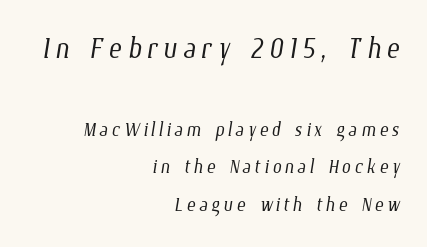
{"bold": "no", "weight": "light", "width": "condensed", "stroke_contrast": "low", "x_height": "medium", "monospaced": "no", "underline": "no", "align": "right", "line_spacing": "normal", "line_spacing_ratio": 1.45, "larger_block": "first", "size_ratio": 1.5, "glyph_px": 39}
